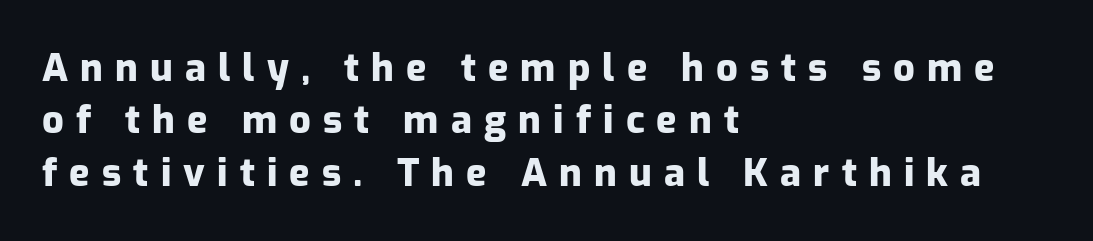
The designer went with a sans here, leaving each stem footless. A typesetter would mark this as roman, not italic. Glance below the letters and you will spot only blank space. Note the varied advance widths — an 'i' is clearly narrower than an 'm'.
